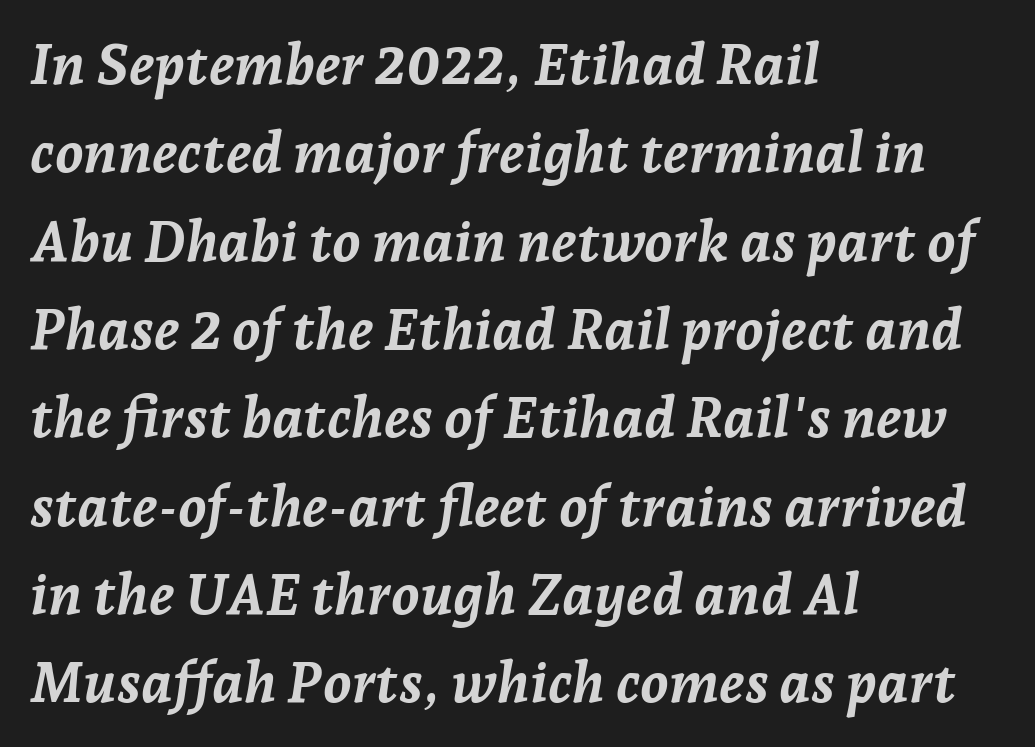
{"italic": "yes", "lean": "right", "slant_degrees": 7, "bold": "yes", "weight": "semibold", "width": "normal", "stroke_contrast": "low", "x_height": "medium", "monospaced": "no", "underline": "no", "align": "left", "line_spacing": "normal", "line_spacing_ratio": 1.55, "letter_spacing": "normal", "letter_spacing_em": 0.0, "glyph_px": 57}
